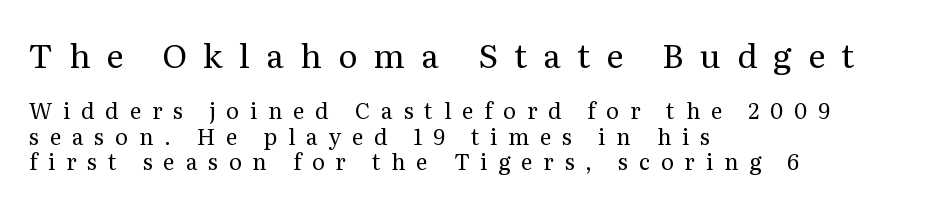
Note the varied advance widths — an 'i' is clearly narrower than an 'm'. Leftover space on each line is placed entirely after the last word. A roman cut, with each character standing at attention. A student would notice the top passage is typeset larger than what follows.
